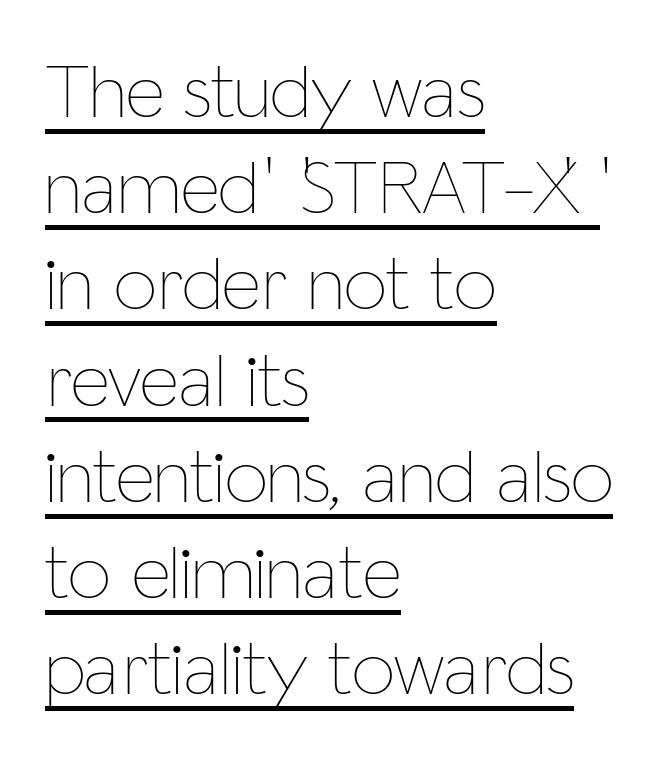
{"italic": "no", "bold": "no", "weight": "thin", "width": "condensed", "stroke_contrast": "low", "x_height": "medium", "monospaced": "no", "underline": "yes", "align": "left", "line_spacing": "normal", "line_spacing_ratio": 1.25, "letter_spacing": "normal", "letter_spacing_em": 0.0, "glyph_px": 77}
